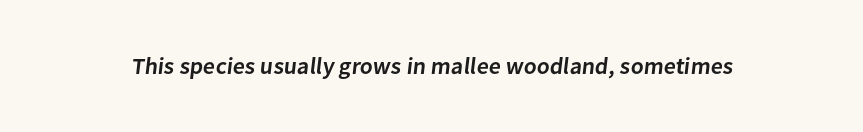
{"bold": "semi", "underline": "no", "letter_spacing": "normal", "letter_spacing_em": 0.0, "glyph_px": 23}
